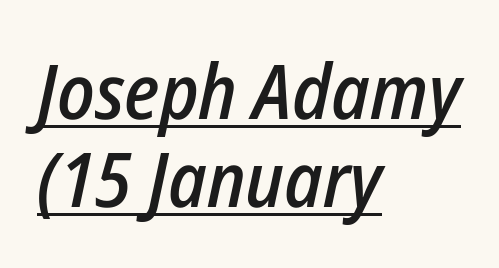
Q: Is the text bold? A: Semi-bold.
Q: Is the text italic (slanted)? A: Yes, it leans right by about 12 degrees.
Q: Is the text underlined? A: Yes.
Q: How is the paragraph aligned? A: Left-aligned.
Q: Is the spacing between letters normal or unusually wide? A: Normal.
Q: Width (condensed, normal, or wide)? A: Condensed.
Q: Stroke contrast? A: Low.
Q: x-height? A: Medium.
Q: Monospaced? A: No.
